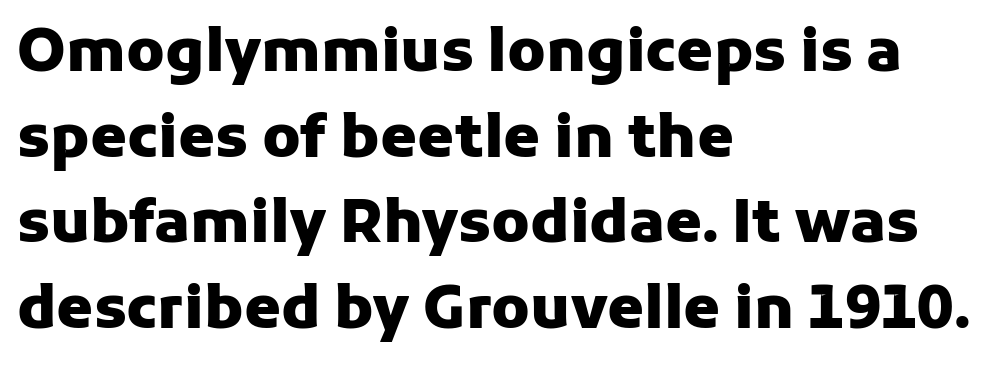
Here the designer chose a conventional face with non-uniform glyph widths. This sample keeps an unexceptional amount of space between lines. The paragraph shown leans on its left margin. Italic: no, the glyphs are upright roman. The horizontal fit of the characters is conventional and even. Underlining? Definitely not there.
